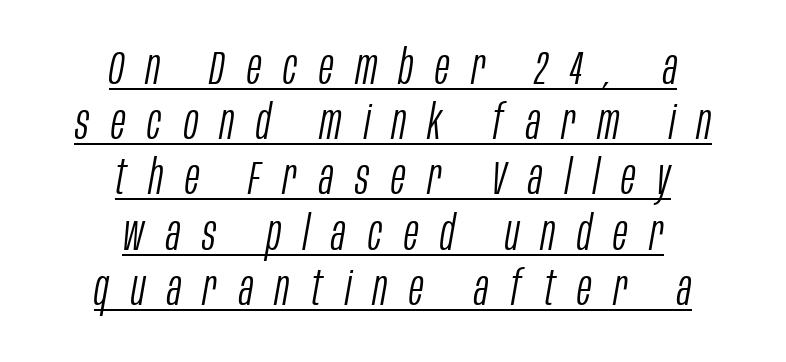
{"italic": "yes", "lean": "right", "slant_degrees": 10, "bold": "no", "weight": "light", "width": "condensed", "stroke_contrast": "low", "x_height": "large", "monospaced": "no", "underline": "yes", "align": "center", "line_spacing": "tight", "line_spacing_ratio": 1.15, "letter_spacing": "wide", "letter_spacing_em": 0.46, "glyph_px": 48}
